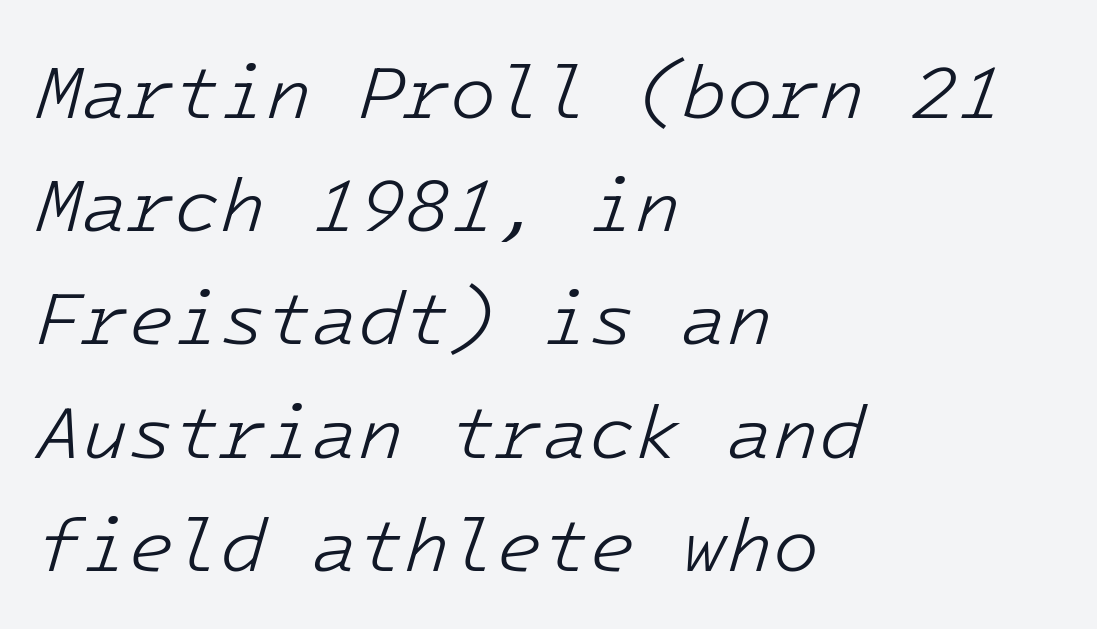
Q: Is the text bold? A: No.
Q: Is the text italic (slanted)? A: Yes, it leans right by about 16 degrees.
Q: Is the text underlined? A: No.
Q: How is the paragraph aligned? A: Left-aligned.
Q: Is the spacing between letters normal or unusually wide? A: Normal.
Q: Is the spacing between lines tight, normal or loose? A: Normal.
Q: Width (condensed, normal, or wide)? A: Normal.
Q: Stroke contrast? A: Low.
Q: x-height? A: Medium.
Q: Monospaced? A: Yes.
